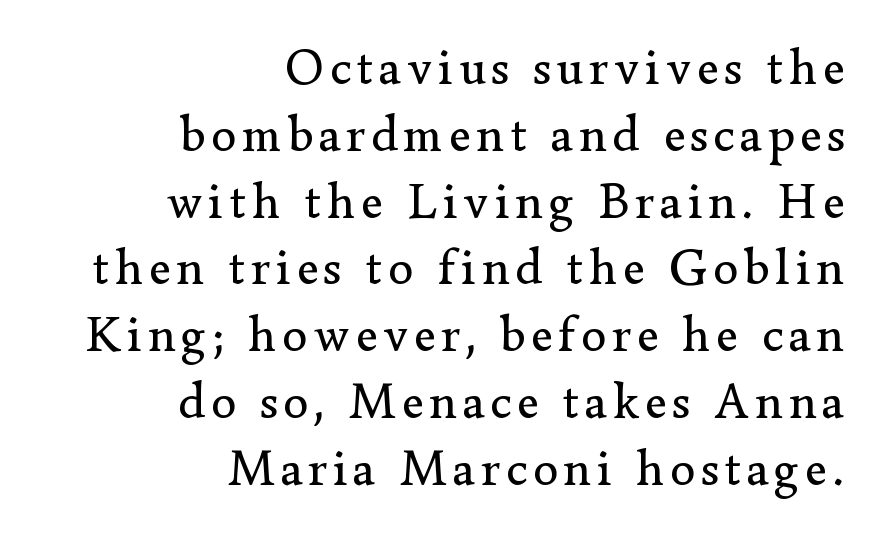
Vertically, the passage feels balanced, rows spaced as you'd expect. Descenders are the only things crossing below the line. Is this a fixed-width face? No — the glyphs have proportional, varying widths. Notice how the passage keeps a crisp vertical edge on the right only. Every character sits straight up, as roman type does.
